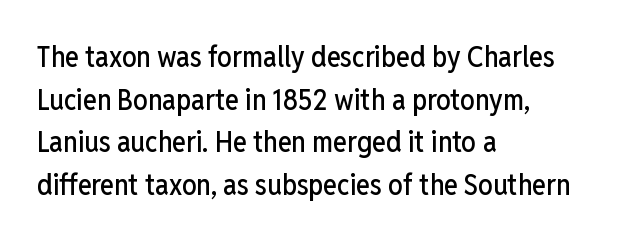
The image shows 29 px condensed sans-serif type, upright; set left-aligned, normal line spacing (1.47x), normal letter spacing, not underlined; low stroke contrast and a medium x-height.
